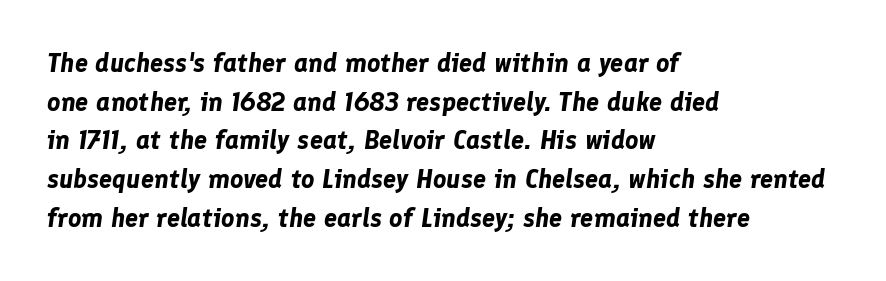
The image shows 26 px bold type, italic (leaning right); set left-aligned, normal line spacing (1.49x), normal letter spacing, not underlined.
